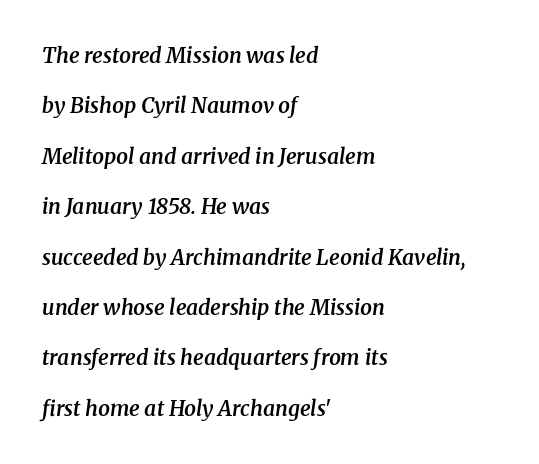
Q: Is the text bold? A: Semi-bold.
Q: Is the text italic (slanted)? A: Yes, it leans right by about 8 degrees.
Q: Is the text underlined? A: No.
Q: How is the paragraph aligned? A: Left-aligned.
Q: Is the spacing between letters normal or unusually wide? A: Normal.
Q: Is the spacing between lines tight, normal or loose? A: Loose.
